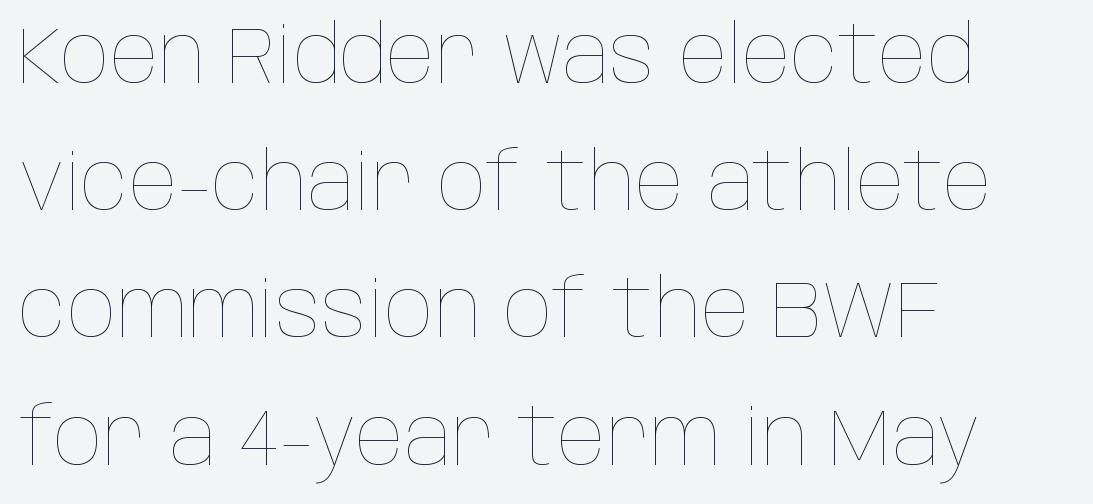
Q: Is the text bold? A: No.
Q: Is the text italic (slanted)? A: No, it is upright.
Q: Is the text underlined? A: No.
Q: How is the paragraph aligned? A: Left-aligned.
Q: Is the spacing between letters normal or unusually wide? A: Normal.
Q: Is the spacing between lines tight, normal or loose? A: Normal.
Q: Width (condensed, normal, or wide)? A: Condensed.
Q: Stroke contrast? A: Low.
Q: x-height? A: Large.
Q: Monospaced? A: No.
